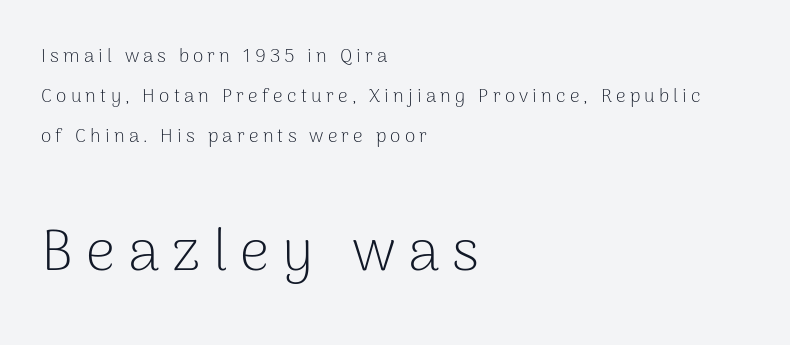
Q: Is the text bold? A: No.
Q: Is the text italic (slanted)? A: No, it is upright.
Q: Is the typeface a serif or a sans-serif typeface? A: Sans-serif.
Q: Is the text underlined? A: No.
Q: How is the paragraph aligned? A: Left-aligned.
Q: Is the spacing between letters normal or unusually wide? A: Unusually wide.
Q: Is the spacing between lines tight, normal or loose? A: Loose.
Q: Which block of text is set in a larger size, the first (top) or the second (bottom)? A: The second (bottom) one.
Q: Width (condensed, normal, or wide)? A: Normal.
Q: Stroke contrast? A: Low.
Q: x-height? A: Medium.
Q: Monospaced? A: No.
